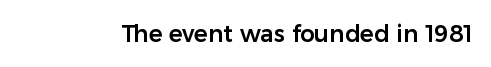
Each word holds together tightly as a unit, with standard inter-letter gaps. Posture: upright roman. The specimen omits any rule beneath the text block's lines.
